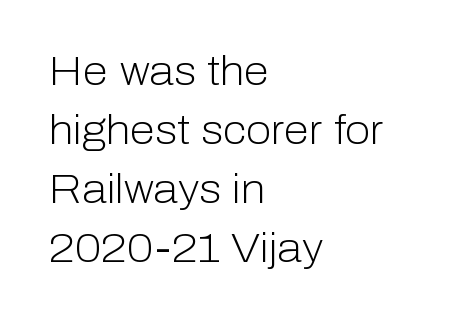
Characters follow at the spacing the type designer built in. Nope, not italic — everything's standing straight. The specimen omits any rule beneath the text block's lines. Type style note: lacks serifs. In terms of leading, this rendering sits right in the middle.
